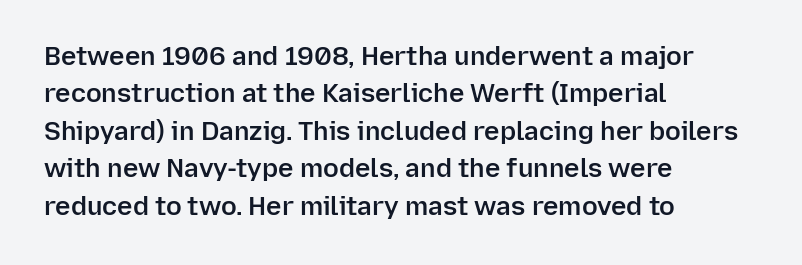
{"italic": "no", "bold": "semi", "underline": "no", "align": "left", "line_spacing": "normal", "line_spacing_ratio": 1.44, "letter_spacing": "normal", "letter_spacing_em": 0.0, "glyph_px": 26}
